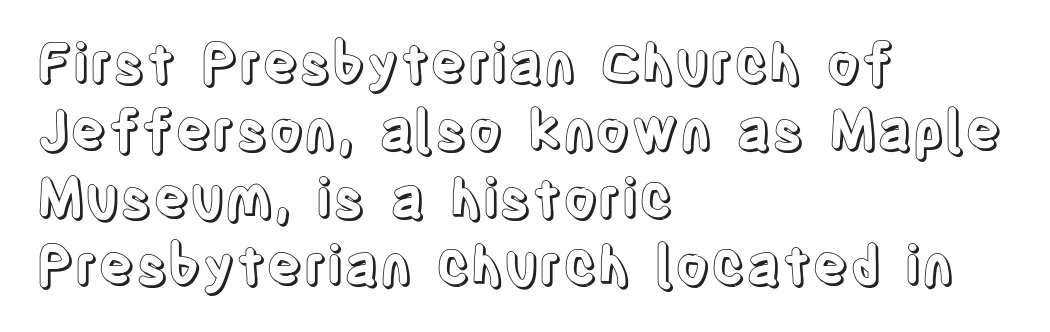
The image shows 54 px condensed type, upright; set left-aligned, normal line spacing (1.25x), normal letter spacing, not underlined; a large x-height.
